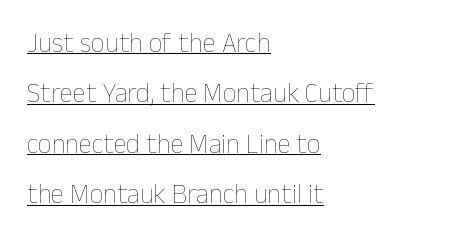
Q: Is the text bold? A: No.
Q: Is the text italic (slanted)? A: No, it is upright.
Q: Is the text underlined? A: Yes.
Q: How is the paragraph aligned? A: Left-aligned.
Q: Is the spacing between letters normal or unusually wide? A: Normal.
